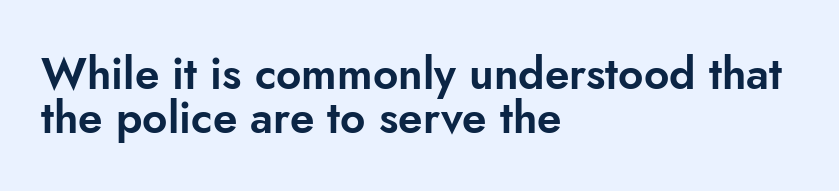
{"serif": "no", "italic": "no", "width": "normal", "stroke_contrast": "low", "x_height": "small", "monospaced": "no", "underline": "no", "align": "left", "line_spacing": "tight", "line_spacing_ratio": 0.99, "letter_spacing": "normal", "letter_spacing_em": 0.0, "glyph_px": 44}
